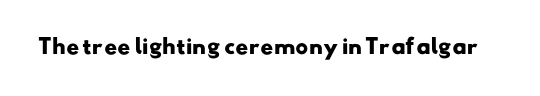
{"bold": "yes", "underline": "no", "letter_spacing": "normal", "letter_spacing_em": 0.0, "glyph_px": 20}
